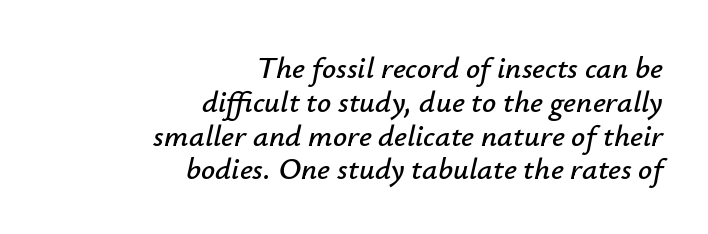
{"italic": "yes", "lean": "right", "slant_degrees": 12, "width": "normal", "stroke_contrast": "low", "x_height": "small", "monospaced": "no", "underline": "no", "align": "right", "line_spacing": "tight", "line_spacing_ratio": 1.09, "letter_spacing": "normal", "letter_spacing_em": 0.0, "glyph_px": 31}
